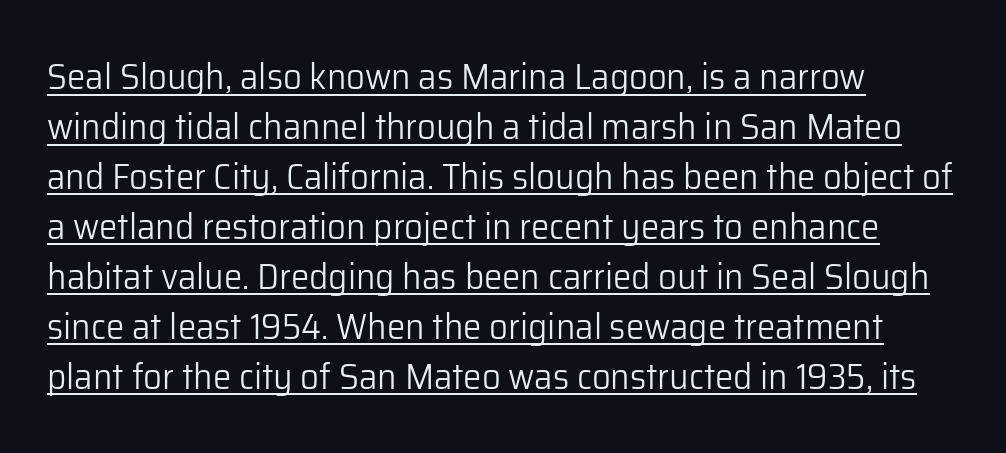
Q: Is the text bold? A: No.
Q: Is the text italic (slanted)? A: No, it is upright.
Q: Is the typeface a serif or a sans-serif typeface? A: Sans-serif.
Q: Is the text underlined? A: Yes.
Q: How is the paragraph aligned? A: Left-aligned.
Q: Is the spacing between letters normal or unusually wide? A: Normal.
Q: Is the spacing between lines tight, normal or loose? A: Normal.
Q: Width (condensed, normal, or wide)? A: Normal.
Q: Stroke contrast? A: Low.
Q: x-height? A: Medium.
Q: Monospaced? A: No.
